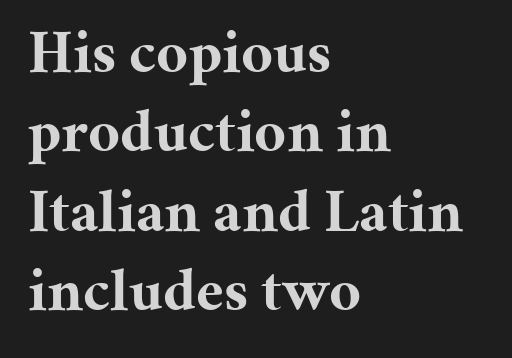
Vertical spacing — default. This sample has the flowing, uneven cadence of proportional lettering. This rendering employs a face with finishing strokes, i.e., a serif. These words are printed bold, with thick strokes throughout. Only glyphs here, with clear space below each row.
